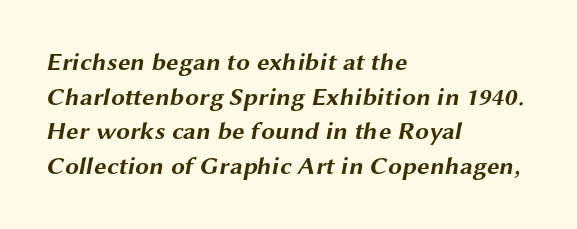
The image shows 25 px bold type; set left-aligned, normal line spacing (1.39x), normal letter spacing, not underlined.
